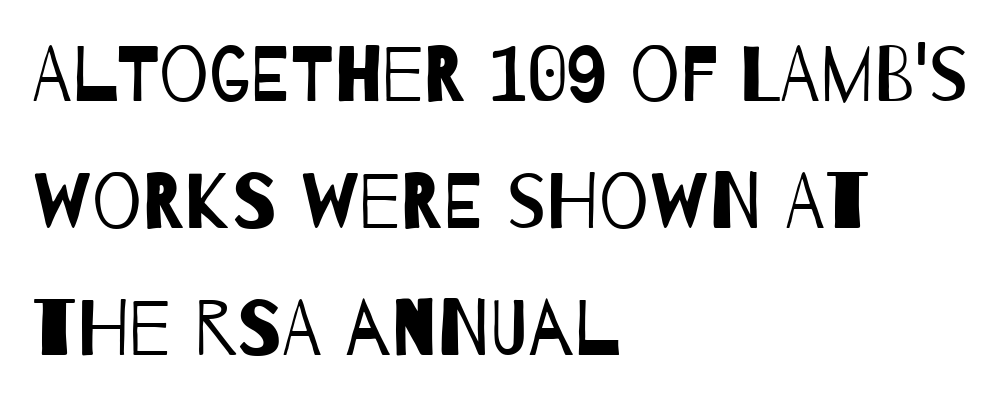
Heft: none added — not bold. Clear beneath every line of the passage. Each letter keeps its own natural width here, so spacing adapts to shape. The leading is moderate, giving the passage an even texture. The rendering anchors every line to the left-hand side. What stands out about the letter spacing? Nothing — it is the standard amount.
